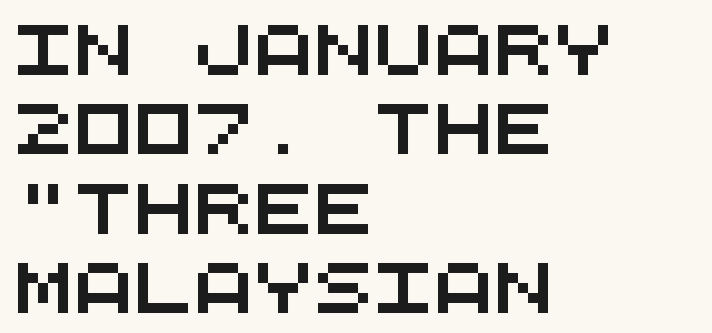
Q: Is the typeface a serif or a sans-serif typeface? A: Sans-serif.
Q: Is the text underlined? A: No.
Q: How is the paragraph aligned? A: Left-aligned.
Q: Is the spacing between letters normal or unusually wide? A: Normal.
Q: Is the spacing between lines tight, normal or loose? A: Normal.
Q: Width (condensed, normal, or wide)? A: Wide.
Q: Stroke contrast? A: Medium.
Q: x-height? A: Large.
Q: Monospaced? A: Yes.
